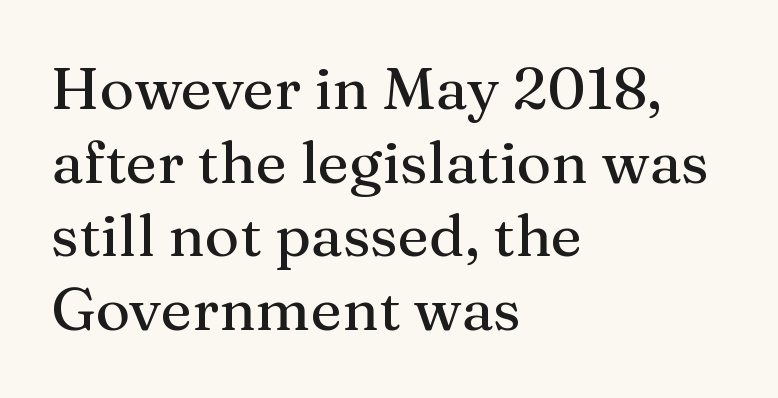
The image shows 59 px serif type, upright; set left-aligned, normal line spacing (1.25x), normal letter spacing, not underlined; medium stroke contrast and a medium x-height.
